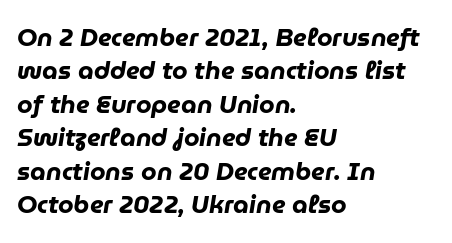
A typesetter would call this zero additional tracking. This is oblique type, the kind used for emphasis or titles. Each new line begins a customary step beneath the previous one. Descender tails drop into unmarked territory.
